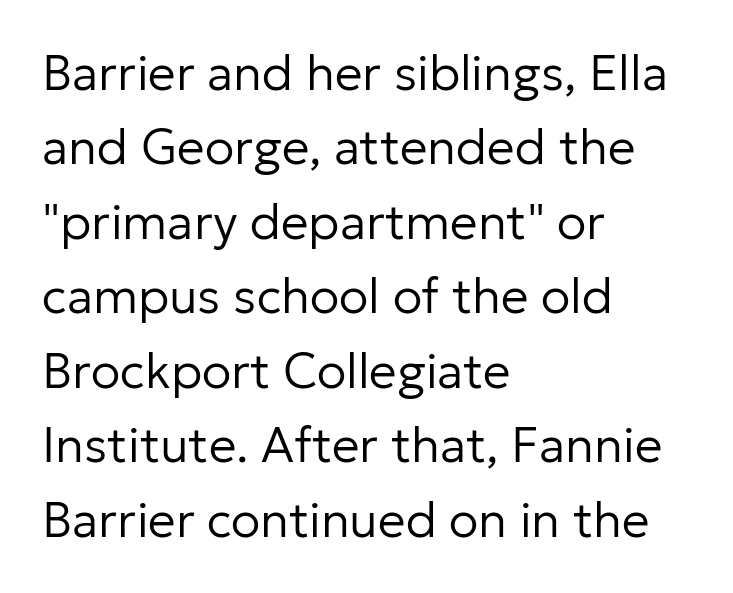
This sample has the flowing, uneven cadence of proportional lettering. Beneath every word, the page is bare. The cut favours lightness, reaching ordinary text weight at its darkest. Each new line begins a customary step beneath the previous one. These lines are set flush left with a ragged right edge.
